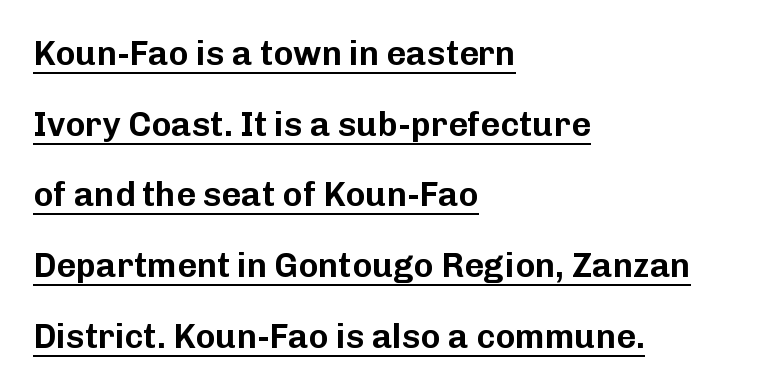
The image shows 34 px sans-serif type, upright; set left-aligned, loose line spacing (2.08x), normal letter spacing, underlined; low stroke contrast and a medium x-height.
